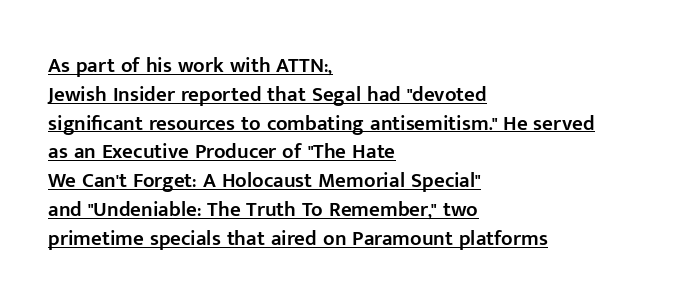
{"italic": "no", "bold": "semi", "underline": "yes", "align": "left", "line_spacing": "normal", "line_spacing_ratio": 1.37, "letter_spacing": "normal", "letter_spacing_em": 0.0, "glyph_px": 21}
